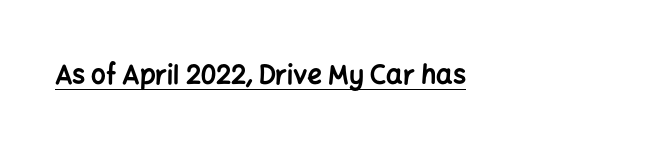
The image shows 26 px bold type, upright; set left-aligned, normal letter spacing, underlined.
